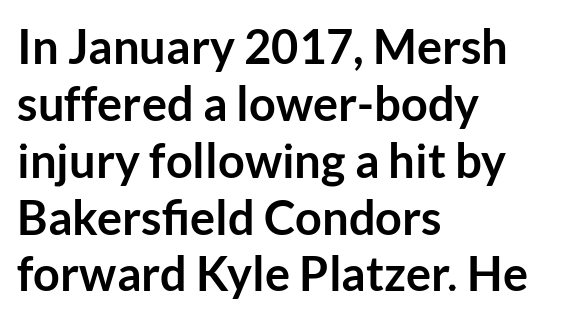
{"serif": "no", "italic": "no", "bold": "yes", "weight": "semibold", "width": "normal", "stroke_contrast": "low", "x_height": "medium", "monospaced": "no", "underline": "no", "align": "left", "line_spacing_ratio": 1.21, "letter_spacing": "normal", "letter_spacing_em": 0.0, "glyph_px": 47}
